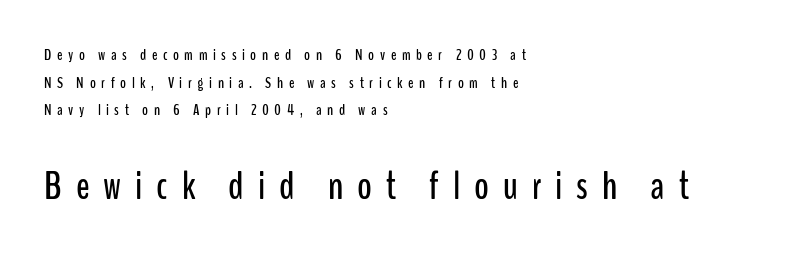
Stroke terminals: plain, sans-serif. Varying glyph widths throughout — classic text-font behaviour. The lower block of text is set noticeably larger than the block above it. All the whitespace from short lines collects on the right. The line texture is sparse and dotted thanks to wide tracking.
